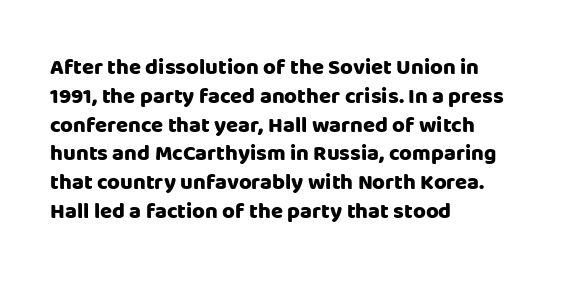
{"italic": "no", "bold": "yes", "underline": "no", "align": "left", "line_spacing": "normal", "line_spacing_ratio": 1.31, "letter_spacing": "normal", "letter_spacing_em": 0.0, "glyph_px": 22}
